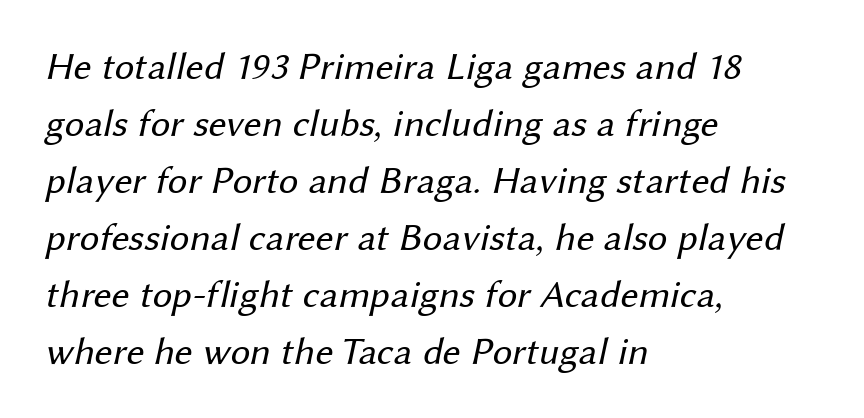
Stroke terminals: plain, sans-serif. A typesetter would call this zero additional tracking. Visually the block forms a straight wall on the left and a jagged coastline on the right. Summary of vertical rhythm: regular, with standard interline spacing. Varying glyph widths throughout — classic text-font behaviour. The glyphs are unaccompanied by any horizontal stroke below them.
